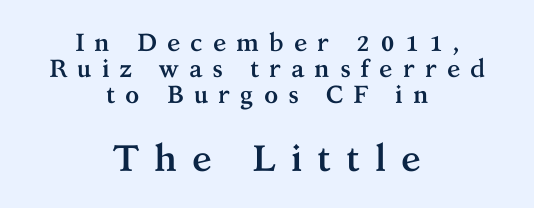
Ordinary non-slanted type is in use. The rag falls on both sides of this text block equally. The more generous point size was reserved for the lower chunk. Quick note: interline space is minimal.
